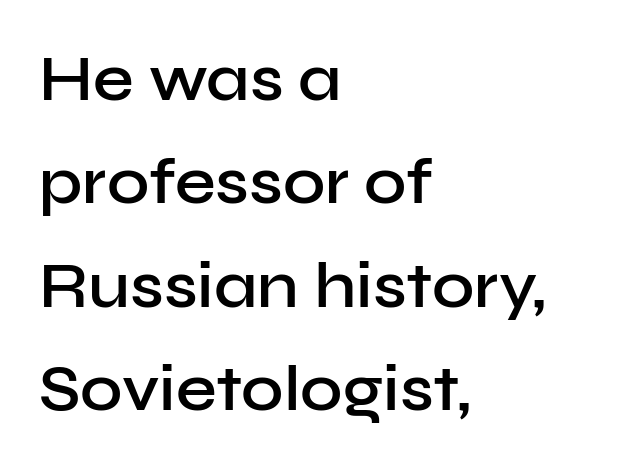
{"serif": "no", "italic": "no", "bold": "semi", "weight": "semibold", "width": "normal", "stroke_contrast": "low", "x_height": "medium", "monospaced": "no", "underline": "no", "align": "left", "line_spacing": "normal", "line_spacing_ratio": 1.59, "letter_spacing": "normal", "letter_spacing_em": 0.0, "glyph_px": 65}
